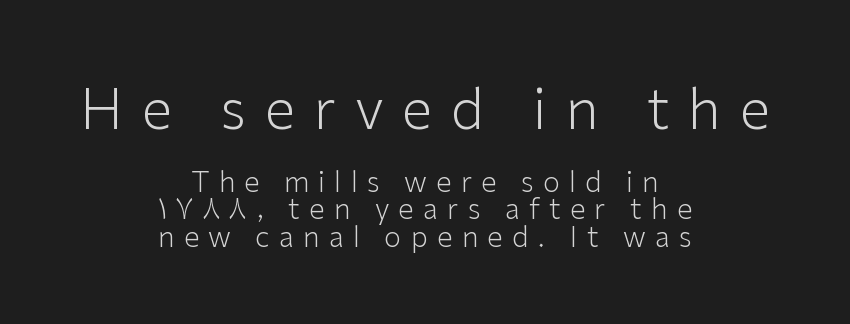
The image shows 56 px light sans-serif type, upright; set centered, tight line spacing (0.98x), unusually wide letter spacing (+0.33 em), not underlined; the first (top) block is 2.0x larger; low stroke contrast and a medium x-height.
